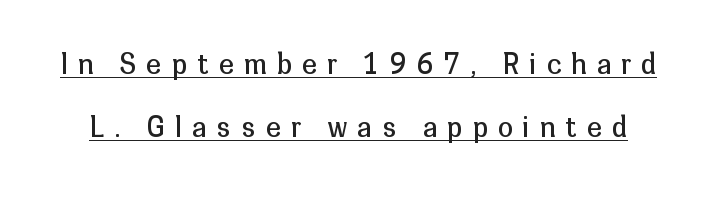
The image shows 27 px text type, upright; set loose line spacing (2.33x), unusually wide letter spacing (+0.39 em), underlined.
